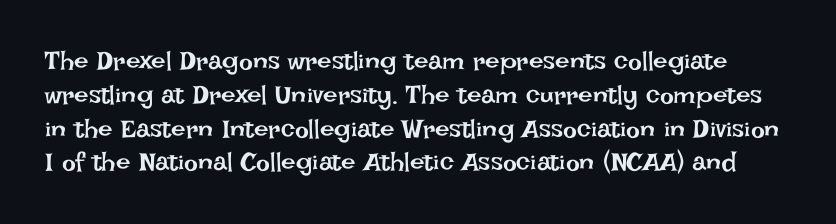
The line texture is even and compact thanks to regular tracking. Italic: no, the glyphs are upright roman. The foot of each line stays bare and open. The letters look calm and open, with moderate or lighter stems. The block of text has a typical density, with ordinary space between rows.
